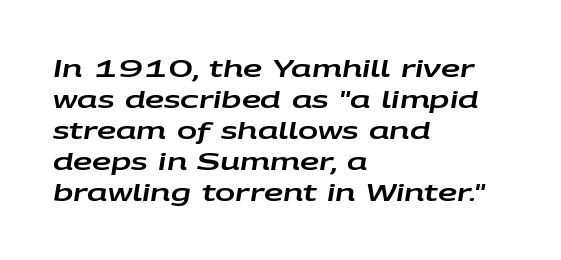
The image shows 24 px text type, italic (leaning right); set left-aligned, normal line spacing (1.29x), normal letter spacing, not underlined.
